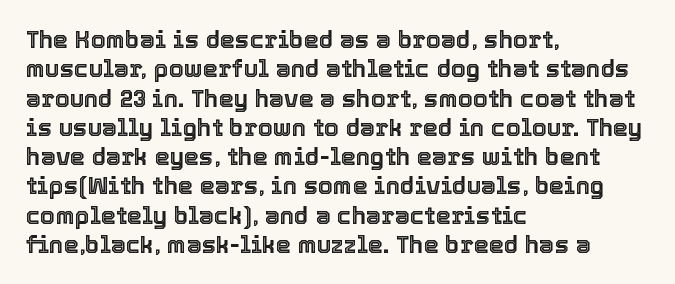
The lettering stays uniformly vertical, giving the passage a roman look. The letterforms sit shoulder to shoulder at normal distance. The setting favours the left margin, as ordinary paragraphs usually do. Decoration check: the copy has no underline.
